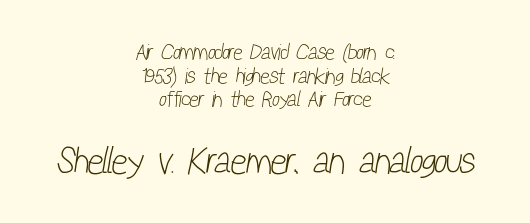
The image shows 38 px light, condensed sans-serif type; set centered, tight line spacing (1.07x), normal letter spacing, not underlined; the second (bottom) block is 1.73x larger; low stroke contrast and a medium x-height.
